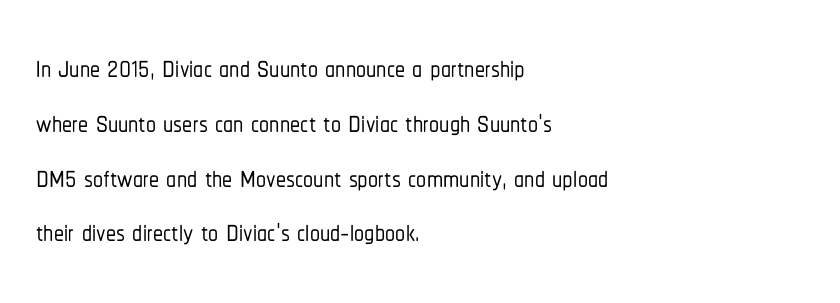
Q: Is the text italic (slanted)? A: No, it is upright.
Q: Is the typeface a serif or a sans-serif typeface? A: Sans-serif.
Q: Is the text underlined? A: No.
Q: How is the paragraph aligned? A: Left-aligned.
Q: Is the spacing between letters normal or unusually wide? A: Normal.
Q: Is the spacing between lines tight, normal or loose? A: Normal.
Q: Width (condensed, normal, or wide)? A: Condensed.
Q: Stroke contrast? A: Low.
Q: x-height? A: Medium.
Q: Monospaced? A: No.
